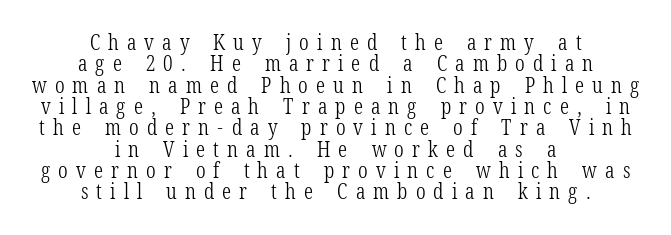
Loose tracking; the words dissolve into strings of separated letters. The lettering holds an erect, upright posture throughout. The compositor balanced each line on the midline. Just letters on the line, the space beneath them empty. The face looks like a standard text weight, possibly lighter.
